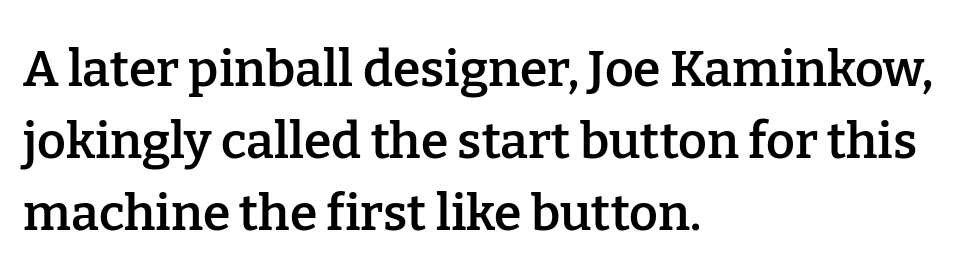
The designer went with a serif here, giving each stem small feet. Unmarked baselines from the first word to the last. Students, this is semibold: more ink than regular, less than bold. Is this a fixed-width face? No — the glyphs have proportional, varying widths.
